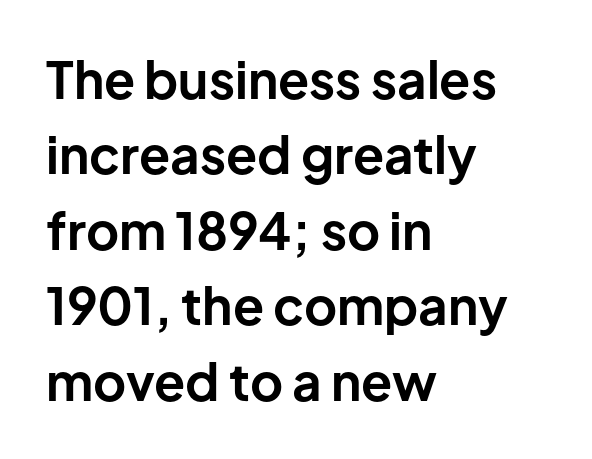
{"serif": "no", "italic": "no", "bold": "yes", "weight": "bold", "width": "normal", "stroke_contrast": "low", "x_height": "medium", "monospaced": "no", "underline": "no", "align": "left", "line_spacing": "normal", "line_spacing_ratio": 1.48, "letter_spacing": "normal", "letter_spacing_em": 0.0, "glyph_px": 51}
